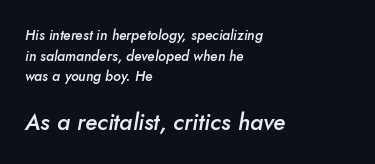
The image shows 23 px text type, italic (leaning right); set left-aligned, normal line spacing (1.48x), normal letter spacing, not underlined; the second (bottom) block is 1.64x larger.
